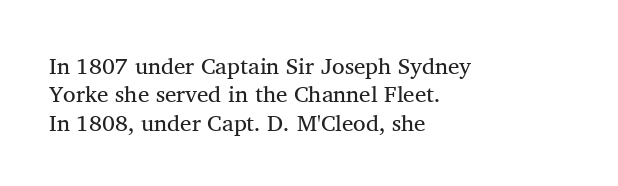
Q: Is the text bold? A: No.
Q: Is the text italic (slanted)? A: No, it is upright.
Q: Is the text underlined? A: No.
Q: How is the paragraph aligned? A: Left-aligned.
Q: Is the spacing between letters normal or unusually wide? A: Normal.
